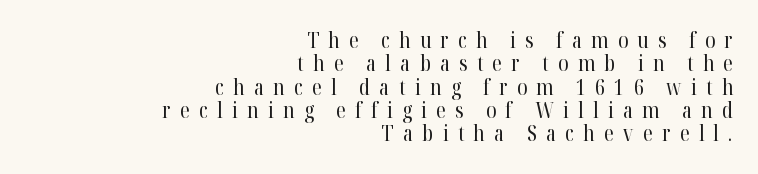
{"italic": "no", "bold": "no", "underline": "no", "align": "right", "line_spacing": "tight", "line_spacing_ratio": 1.11, "letter_spacing": "wide", "letter_spacing_em": 0.44, "glyph_px": 21}
